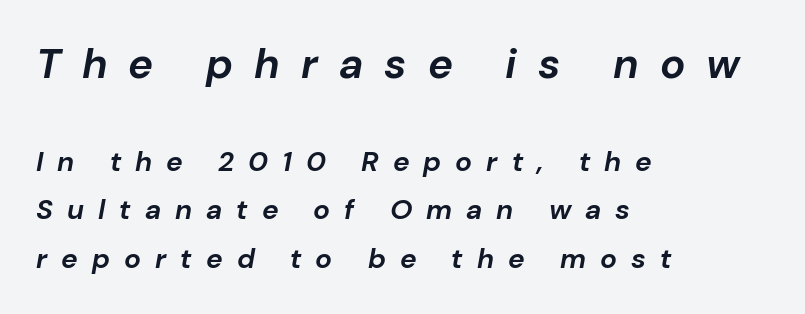
Q: Is the text bold? A: Yes.
Q: Is the text italic (slanted)? A: Yes, it leans right by about 10 degrees.
Q: Is the text underlined? A: No.
Q: How is the paragraph aligned? A: Left-aligned.
Q: Is the spacing between letters normal or unusually wide? A: Unusually wide.
Q: Which block of text is set in a larger size, the first (top) or the second (bottom)? A: The first (top) one.
Q: Width (condensed, normal, or wide)? A: Normal.
Q: Stroke contrast? A: Low.
Q: x-height? A: Medium.
Q: Monospaced? A: No.
